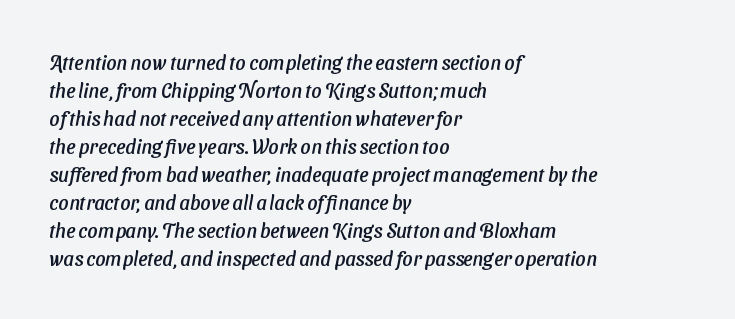
Q: Is the text underlined? A: No.
Q: How is the paragraph aligned? A: Left-aligned.
Q: Is the spacing between letters normal or unusually wide? A: Normal.
Q: Is the spacing between lines tight, normal or loose? A: Normal.
